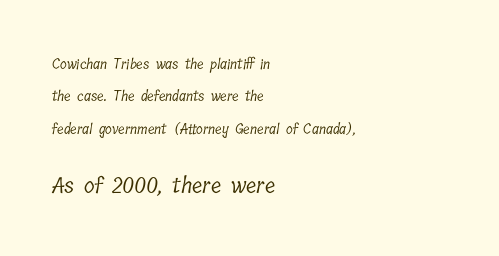
{"bold": "no", "underline": "no", "align": "left", "line_spacing": "loose", "line_spacing_ratio": 2.31, "letter_spacing": "normal", "letter_spacing_em": 0.0, "larger_block": "second", "size_ratio": 1.57, "glyph_px": 22}
